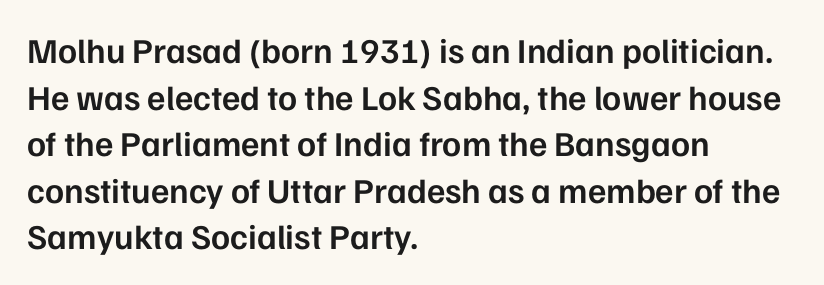
Nobody drew a line under any word here. Weight: semibold (demi). Characters follow at the spacing the type designer built in. This sample has the flowing, uneven cadence of proportional lettering. Letterform terminals end flat and unadorned throughout the passage. The paragraph shown leans on its left margin.
